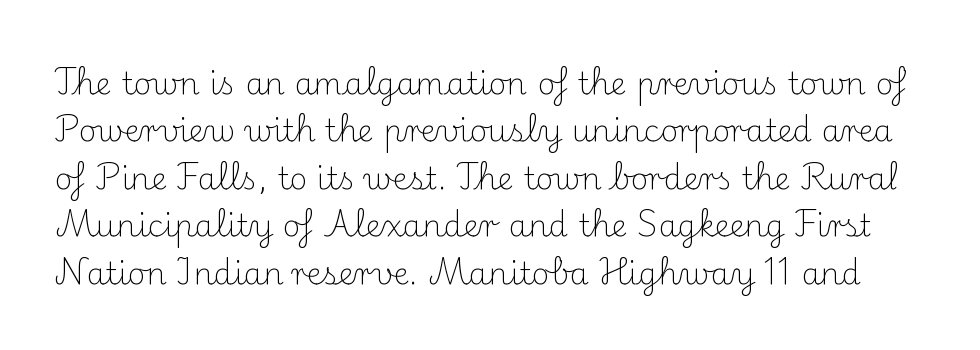
Q: Is the text bold? A: No.
Q: Is the text italic (slanted)? A: No, it is upright.
Q: Is the typeface a serif or a sans-serif typeface? A: Serif.
Q: Is the text underlined? A: No.
Q: Is the spacing between letters normal or unusually wide? A: Normal.
Q: Is the spacing between lines tight, normal or loose? A: Normal.
Q: Width (condensed, normal, or wide)? A: Normal.
Q: Stroke contrast? A: Medium.
Q: x-height? A: Small.
Q: Monospaced? A: No.
